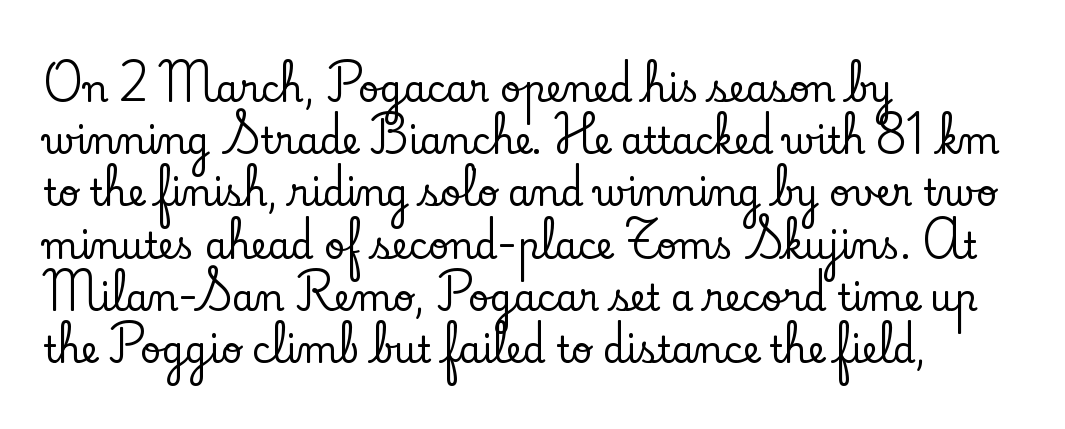
The vertical gap from one line to the next is medium. A typesetter would label this face a serif. Alignment: flush left. Nothing unusual about the tracking: characters are spaced as the font intends.
